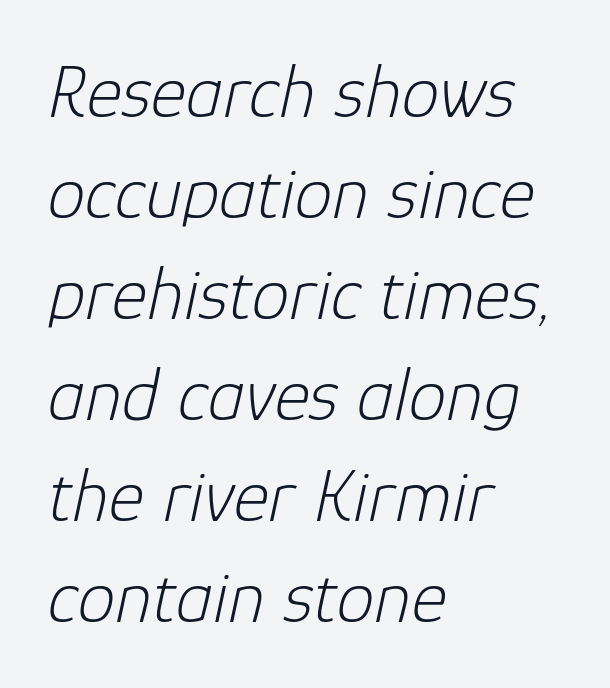
Q: Is the text bold? A: No.
Q: Is the text italic (slanted)? A: Yes, it leans right by about 12 degrees.
Q: Is the text underlined? A: No.
Q: How is the paragraph aligned? A: Left-aligned.
Q: Is the spacing between letters normal or unusually wide? A: Normal.
Q: Is the spacing between lines tight, normal or loose? A: Normal.
Q: Width (condensed, normal, or wide)? A: Normal.
Q: Stroke contrast? A: Low.
Q: x-height? A: Medium.
Q: Monospaced? A: No.
